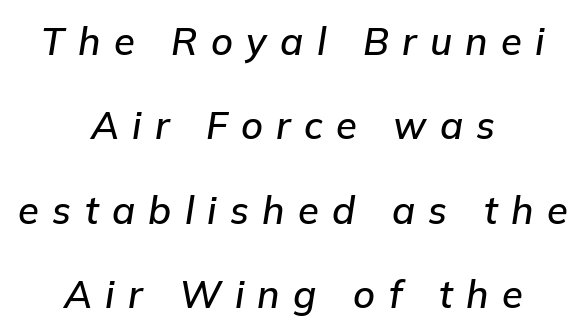
Q: Is the text italic (slanted)? A: Yes, it leans right by about 9 degrees.
Q: Is the text underlined? A: No.
Q: How is the paragraph aligned? A: Centered.
Q: Is the spacing between letters normal or unusually wide? A: Unusually wide.
Q: Is the spacing between lines tight, normal or loose? A: Loose.
Q: Width (condensed, normal, or wide)? A: Normal.
Q: Stroke contrast? A: Low.
Q: x-height? A: Medium.
Q: Monospaced? A: No.
